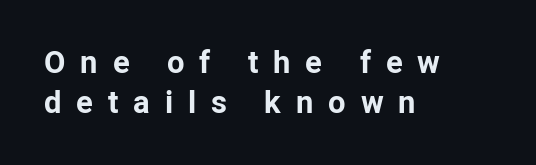
The image shows 31 px bold sans-serif type, upright; set left-aligned, normal line spacing (1.28x), unusually wide letter spacing (+0.48 em), not underlined; low stroke contrast and a medium x-height.
